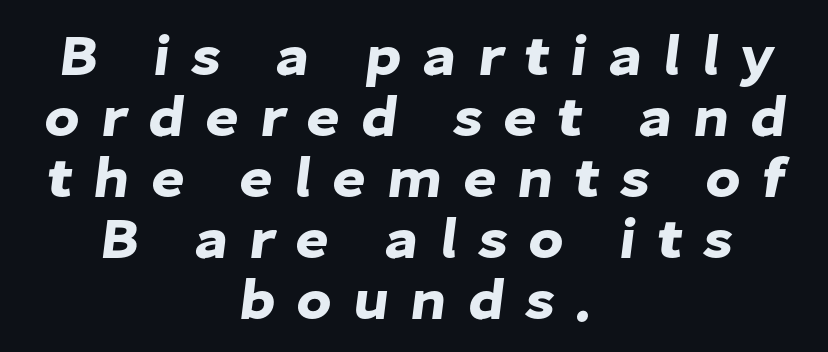
The image shows 58 px sans-serif type; set centered, tight line spacing (1.05x), unusually wide letter spacing (+0.35 em), not underlined; low stroke contrast and a medium x-height.
